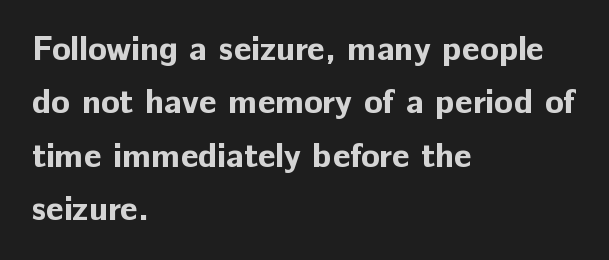
The image shows 34 px bold sans-serif type, upright; set left-aligned, normal line spacing (1.57x), normal letter spacing, not underlined; low stroke contrast and a medium x-height.
